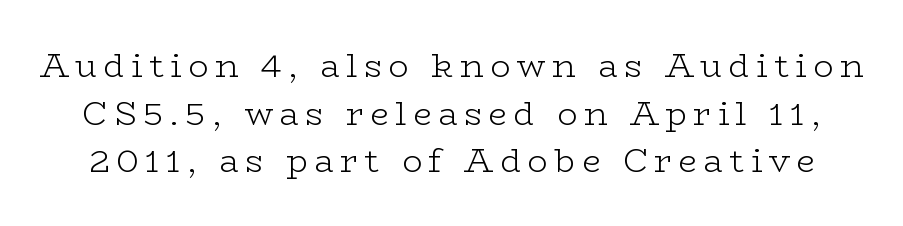
{"serif": "yes", "italic": "no", "bold": "no", "weight": "light", "width": "wide", "stroke_contrast": "low", "x_height": "medium", "monospaced": "no", "underline": "no", "line_spacing": "normal", "line_spacing_ratio": 1.44, "letter_spacing": "wide", "letter_spacing_em": 0.2, "glyph_px": 33}
